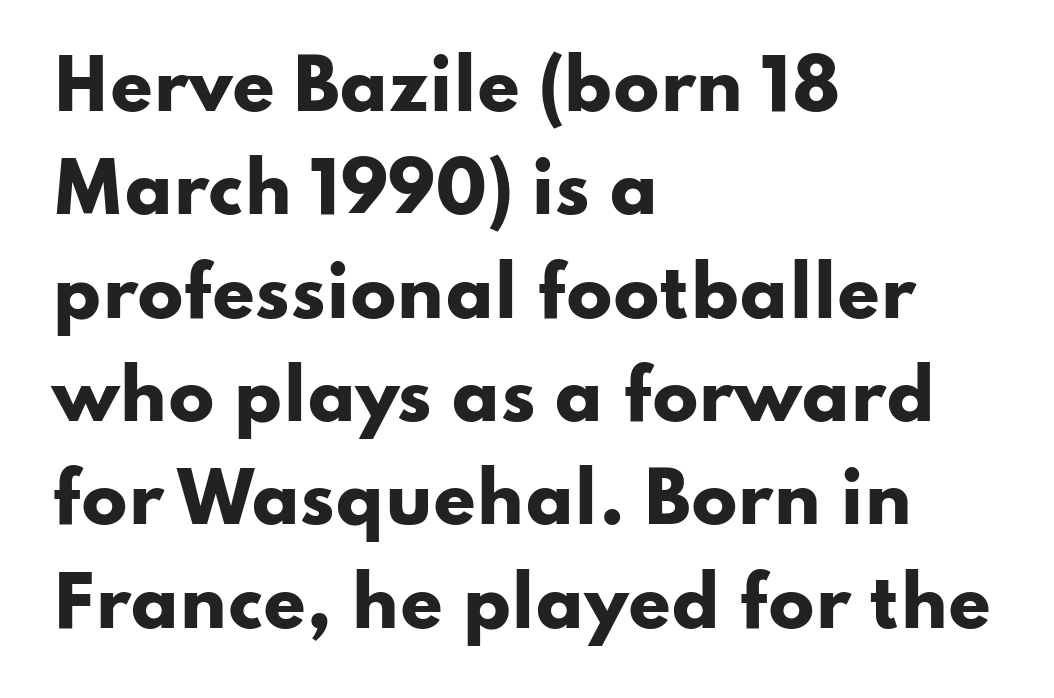
Q: Is the text bold? A: Yes.
Q: Is the text italic (slanted)? A: No, it is upright.
Q: Is the typeface a serif or a sans-serif typeface? A: Sans-serif.
Q: Is the text underlined? A: No.
Q: How is the paragraph aligned? A: Left-aligned.
Q: Is the spacing between letters normal or unusually wide? A: Normal.
Q: Is the spacing between lines tight, normal or loose? A: Normal.
Q: Width (condensed, normal, or wide)? A: Wide.
Q: Stroke contrast? A: Low.
Q: x-height? A: Small.
Q: Monospaced? A: No.
